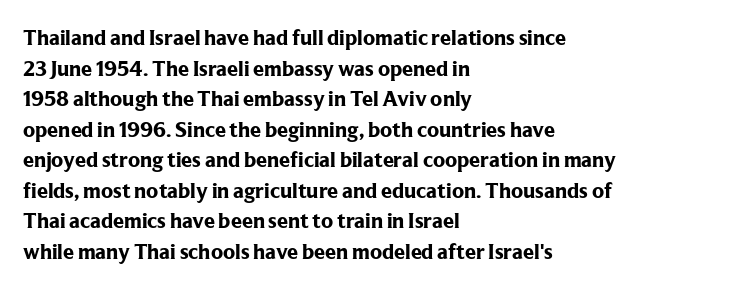
{"italic": "no", "bold": "yes", "underline": "no", "align": "left", "line_spacing": "normal", "line_spacing_ratio": 1.39, "letter_spacing": "normal", "letter_spacing_em": 0.0, "glyph_px": 22}
